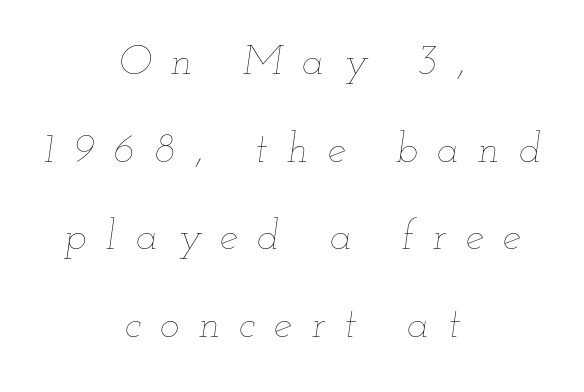
The image shows 41 px thin, wide type, italic (leaning right); set centered, loose line spacing (2.14x), unusually wide letter spacing (+0.47 em), not underlined; low stroke contrast and a small x-height.
